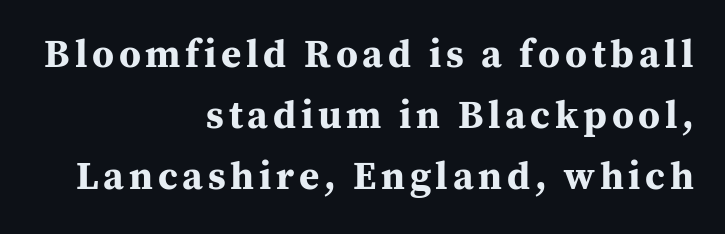
This rendering employs a face with finishing strokes, i.e., a serif. The type sits square on the baseline with zero lean. One-word summary of the alignment: right. The rendering uses a bold face; every stroke is thick and dark.
